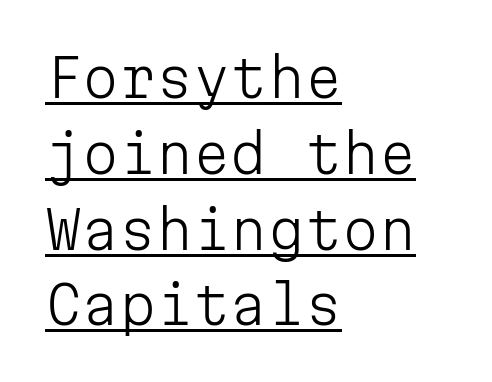
{"serif": "no", "italic": "no", "bold": "no", "weight": "light", "width": "normal", "stroke_contrast": "low", "x_height": "medium", "monospaced": "yes", "underline": "yes", "align": "left", "line_spacing": "normal", "line_spacing_ratio": 1.43, "letter_spacing": "normal", "letter_spacing_em": 0.0, "glyph_px": 53}
